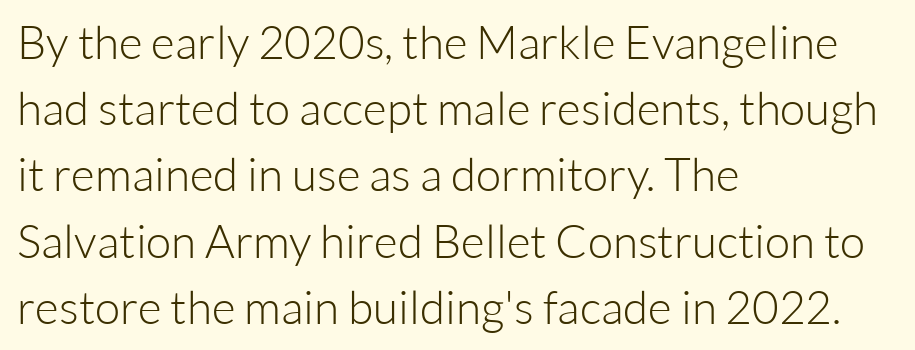
{"serif": "no", "italic": "no", "bold": "no", "weight": "light", "width": "normal", "stroke_contrast": "low", "x_height": "medium", "monospaced": "no", "underline": "no", "align": "left", "line_spacing": "normal", "line_spacing_ratio": 1.44, "letter_spacing": "normal", "letter_spacing_em": 0.0, "glyph_px": 46}
